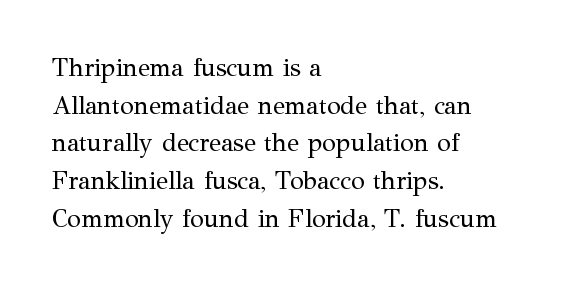
The face used here is rendered with its standard letterfit. Just letters on the line, the space beneath them empty. Caption: face not bold, strokes unweighted. Line spacing here is normal.
